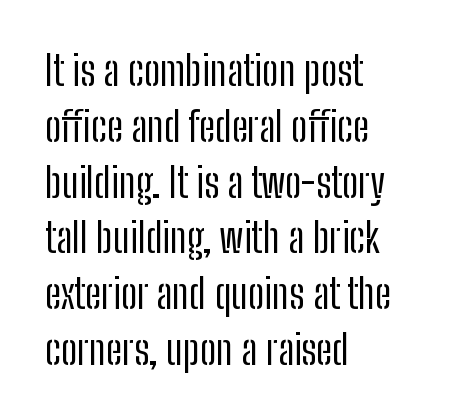
Q: Is the text bold? A: No.
Q: Is the text italic (slanted)? A: No, it is upright.
Q: Is the typeface a serif or a sans-serif typeface? A: Sans-serif.
Q: Is the text underlined? A: No.
Q: How is the paragraph aligned? A: Left-aligned.
Q: Is the spacing between letters normal or unusually wide? A: Normal.
Q: Is the spacing between lines tight, normal or loose? A: Normal.
Q: Width (condensed, normal, or wide)? A: Condensed.
Q: Stroke contrast? A: Low.
Q: x-height? A: Medium.
Q: Monospaced? A: No.
